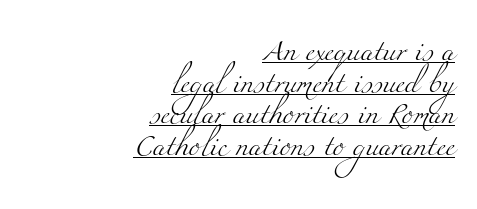
Every word sits above its own underline. The lines sit at an ordinary, default distance from one another. Each line ends at the same right margin while the left side varies. A typesetter would call this zero additional tracking. No heavy texture on the line: the type isn't bold.
